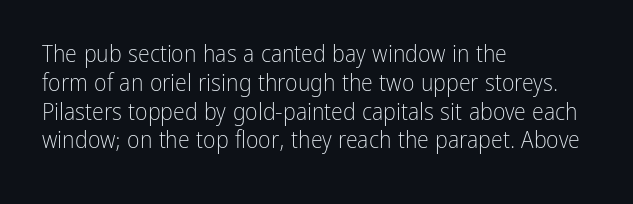
The image shows 24 px text type, upright; set left-aligned, line spacing 1.2x, normal letter spacing, not underlined.
